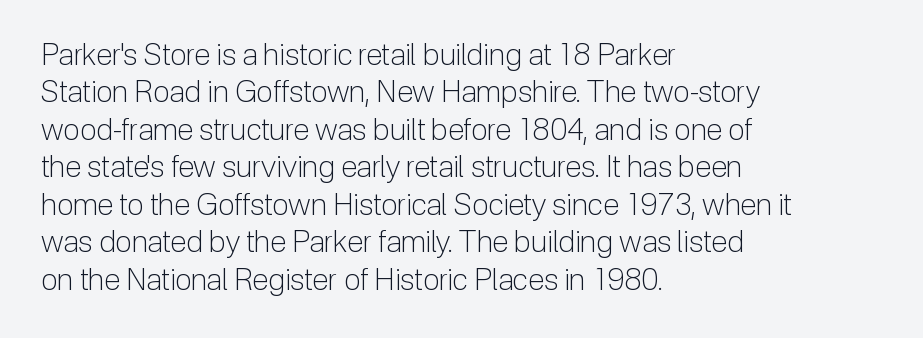
The image shows 30 px light sans-serif type, upright; set left-aligned, normal line spacing (1.25x), normal letter spacing, not underlined; low stroke contrast and a medium x-height.
